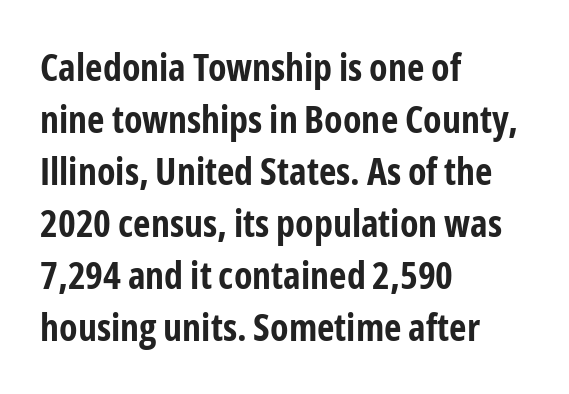
The image shows 38 px bold, condensed sans-serif type, upright; set left-aligned, normal line spacing (1.37x), normal letter spacing, not underlined; low stroke contrast and a medium x-height.
